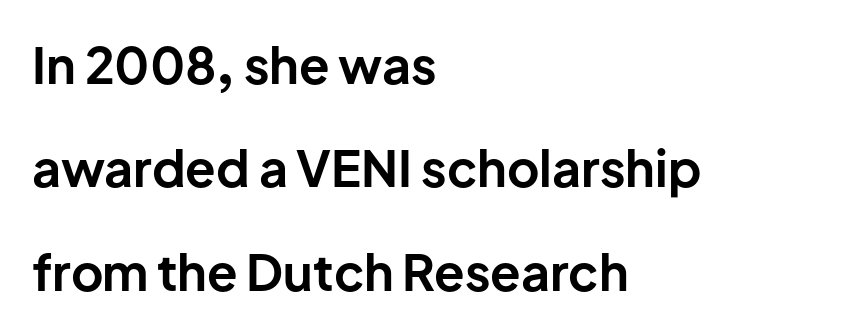
{"serif": "no", "italic": "no", "bold": "yes", "weight": "bold", "width": "normal", "stroke_contrast": "low", "x_height": "medium", "monospaced": "no", "underline": "no", "align": "left", "line_spacing": "loose", "line_spacing_ratio": 2.07, "letter_spacing": "normal", "letter_spacing_em": 0.0, "glyph_px": 50}
